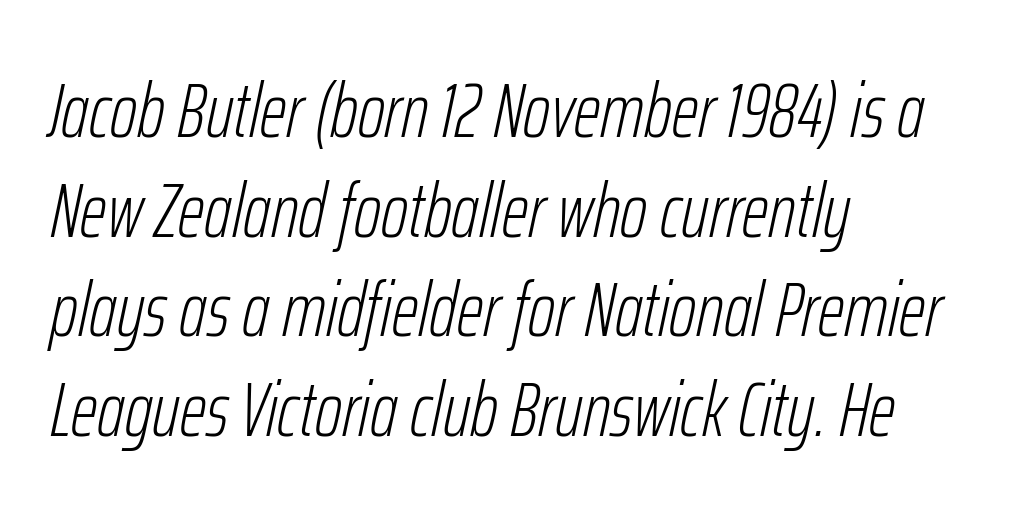
{"italic": "yes", "lean": "right", "slant_degrees": 12, "bold": "no", "weight": "light", "width": "condensed", "stroke_contrast": "low", "x_height": "medium", "monospaced": "no", "underline": "no", "align": "left", "line_spacing": "normal", "line_spacing_ratio": 1.31, "letter_spacing": "normal", "letter_spacing_em": 0.0, "glyph_px": 76}
